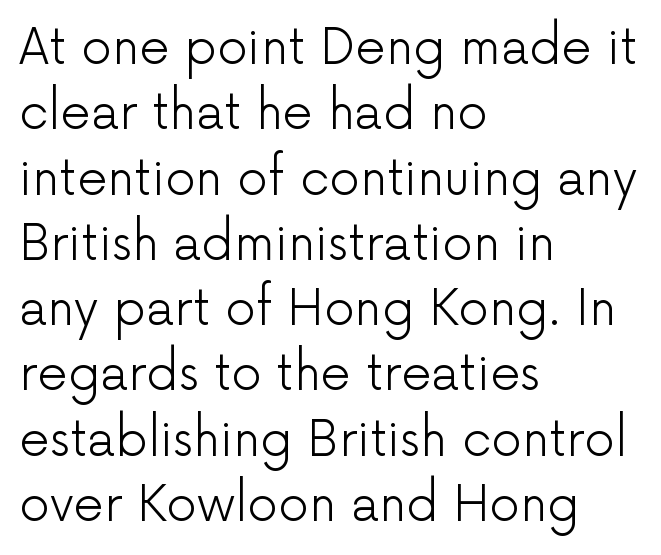
The image shows 48 px light sans-serif type, upright; set left-aligned, normal line spacing (1.36x), normal letter spacing, not underlined; low stroke contrast and a medium x-height.
